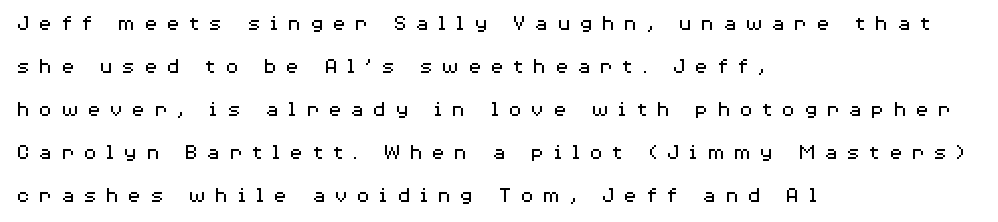
The type sits square on the baseline with zero lean. Plain, unruled lines of type. The rag falls on the right side of this text block. Each stroke keeps to a modest, everyday thickness or less. The letters are spread apart with noticeably loose tracking.
